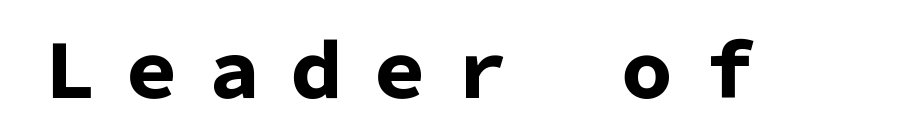
The characters display no serif detailing; their extremities are plain. Heavy, bold letterforms. Italic? Not at all — the glyphs are vertical. Underlining? Definitely not there.
